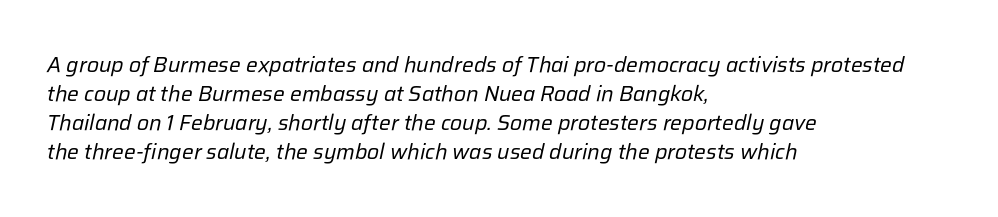
{"italic": "yes", "lean": "right", "slant_degrees": 12, "bold": "no", "underline": "no", "align": "left", "line_spacing": "normal", "line_spacing_ratio": 1.32, "letter_spacing": "normal", "letter_spacing_em": 0.0, "glyph_px": 22}
